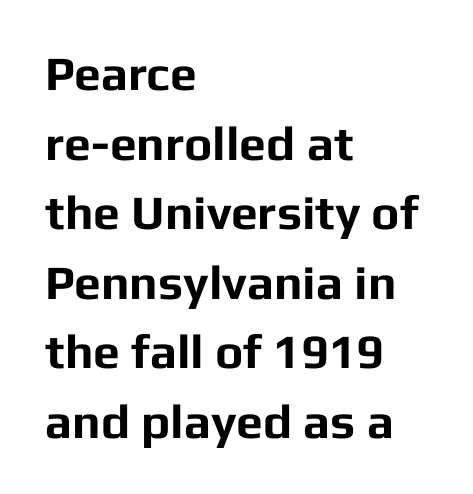
Q: Is the text bold? A: Yes.
Q: Is the text italic (slanted)? A: No, it is upright.
Q: Is the typeface a serif or a sans-serif typeface? A: Sans-serif.
Q: Is the text underlined? A: No.
Q: How is the paragraph aligned? A: Left-aligned.
Q: Is the spacing between letters normal or unusually wide? A: Normal.
Q: Is the spacing between lines tight, normal or loose? A: Normal.
Q: Width (condensed, normal, or wide)? A: Normal.
Q: Stroke contrast? A: Low.
Q: x-height? A: Medium.
Q: Monospaced? A: No.
